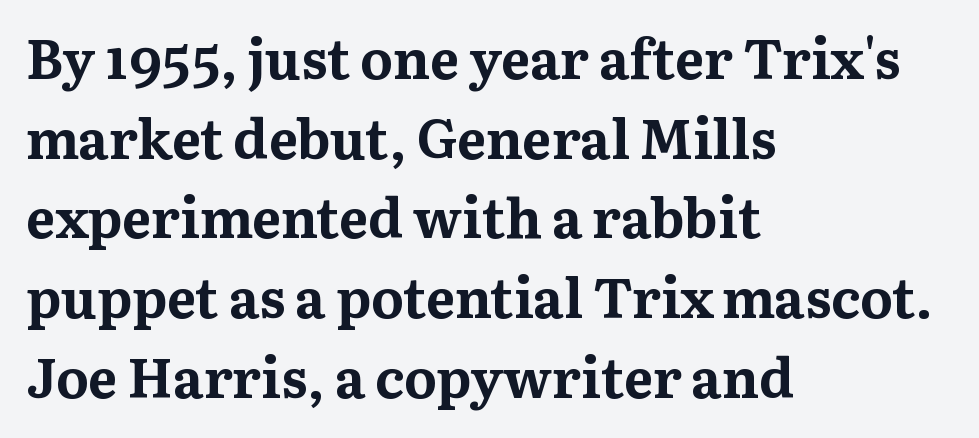
The image shows 55 px bold serif type, upright; set left-aligned, normal line spacing (1.45x), normal letter spacing, not underlined; medium stroke contrast and a medium x-height.
